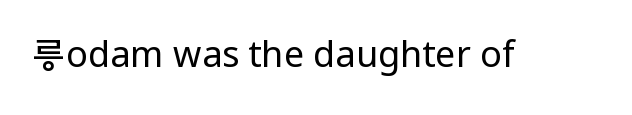
The image shows 36 px regular-weight sans-serif type, upright; set normal letter spacing, not underlined; low stroke contrast and a medium x-height.
